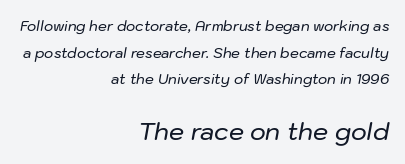
A typesetter would call this leading open, well beyond the default. Note: smaller setting up top, larger setting below. The rag falls on the left side of this text block. Emphasis-style slanted type is in use.
